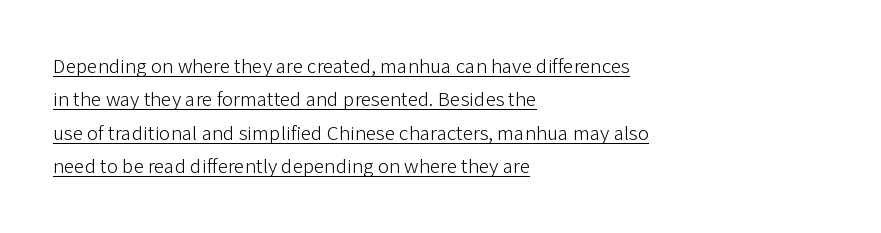
Q: Is the text bold? A: No.
Q: Is the text italic (slanted)? A: No, it is upright.
Q: Is the text underlined? A: Yes.
Q: How is the paragraph aligned? A: Left-aligned.
Q: Is the spacing between letters normal or unusually wide? A: Normal.
Q: Is the spacing between lines tight, normal or loose? A: Normal.
